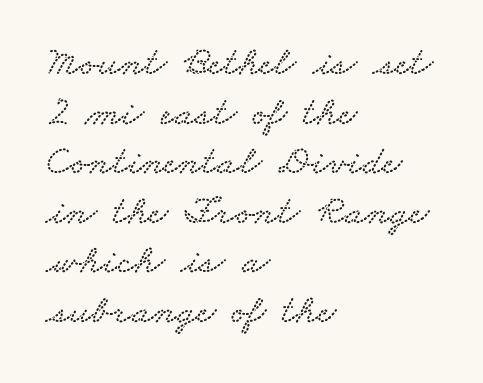
Characters follow at the spacing the type designer built in. A bare baseline throughout the passage. Is this a sans? No — the strokes have serifs. Note the varied advance widths — an 'i' is clearly narrower than an 'm'.
